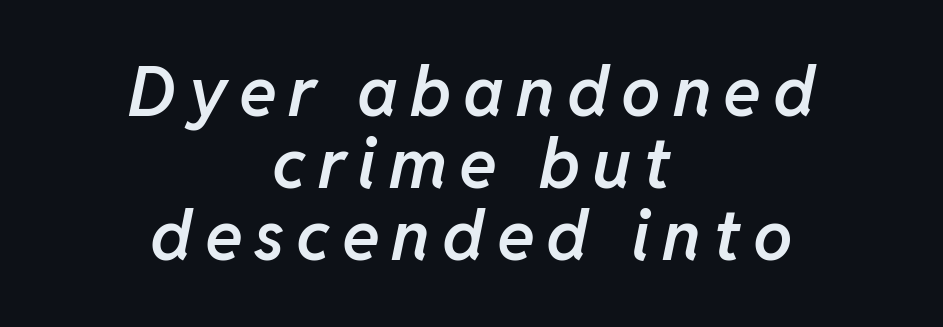
The image shows 70 px semibold type, italic (leaning right); set centered, tight line spacing (1.03x), not underlined; low stroke contrast and a medium x-height.
